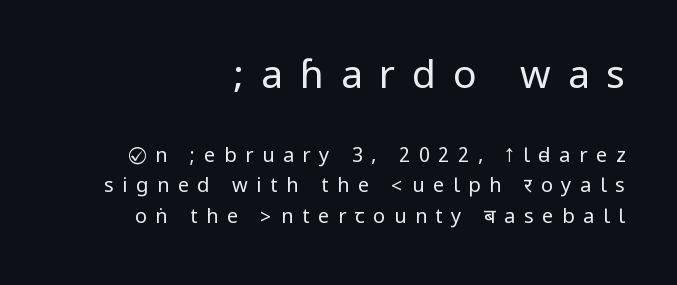
{"serif": "no", "italic": "no", "bold": "no", "weight": "regular", "width": "condensed", "stroke_contrast": "low", "underline": "no", "align": "right", "line_spacing": "normal", "line_spacing_ratio": 1.53, "letter_spacing": "wide", "letter_spacing_em": 0.43, "larger_block": "first", "size_ratio": 1.95, "glyph_px": 39}
